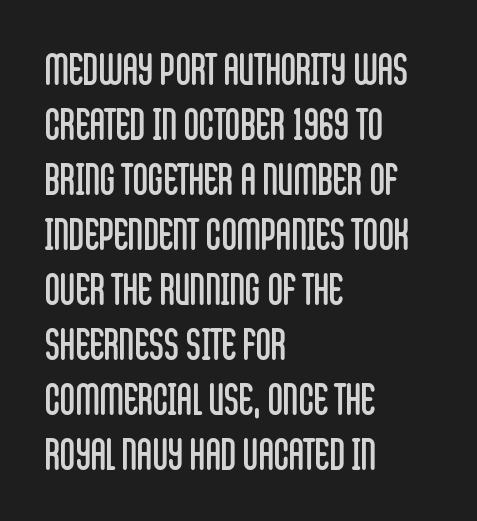
The image shows 42 px regular-weight, condensed sans-serif type, upright; set left-aligned, normal line spacing (1.31x), normal letter spacing, not underlined; low stroke contrast and a large x-height.
